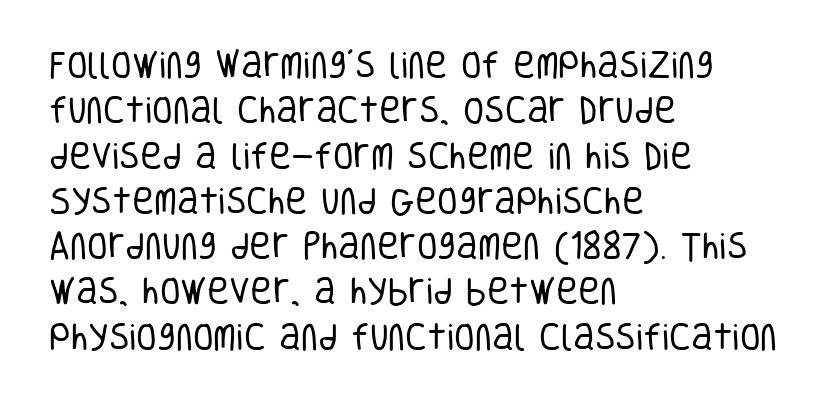
The image shows 30 px regular-weight, condensed sans-serif type, upright; set left-aligned, normal line spacing (1.51x), normal letter spacing, not underlined; low stroke contrast and a large x-height.
